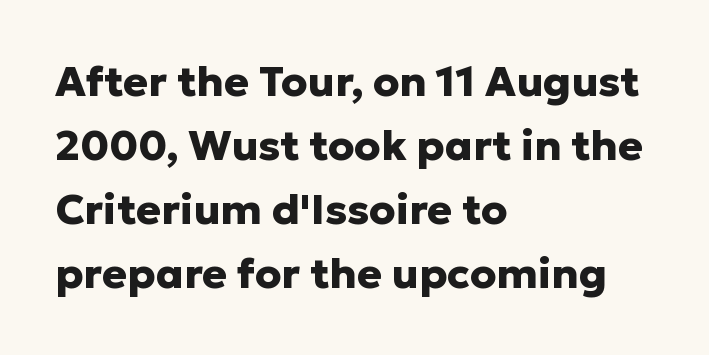
Q: Is the text bold? A: Yes.
Q: Is the text italic (slanted)? A: No, it is upright.
Q: Is the typeface a serif or a sans-serif typeface? A: Sans-serif.
Q: Is the text underlined? A: No.
Q: How is the paragraph aligned? A: Left-aligned.
Q: Is the spacing between letters normal or unusually wide? A: Normal.
Q: Is the spacing between lines tight, normal or loose? A: Normal.
Q: Width (condensed, normal, or wide)? A: Normal.
Q: Stroke contrast? A: Low.
Q: x-height? A: Medium.
Q: Monospaced? A: No.
